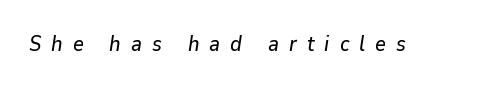
{"italic": "yes", "lean": "right", "slant_degrees": 9, "underline": "no", "letter_spacing": "wide", "letter_spacing_em": 0.48, "glyph_px": 21}
